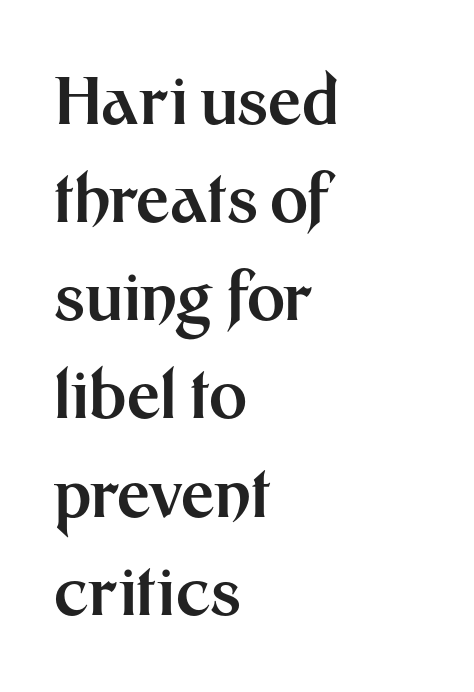
Q: Is the text bold? A: Yes.
Q: Is the text italic (slanted)? A: No, it is upright.
Q: Is the typeface a serif or a sans-serif typeface? A: Sans-serif.
Q: Is the text underlined? A: No.
Q: How is the paragraph aligned? A: Left-aligned.
Q: Is the spacing between letters normal or unusually wide? A: Normal.
Q: Is the spacing between lines tight, normal or loose? A: Normal.
Q: Width (condensed, normal, or wide)? A: Normal.
Q: Stroke contrast? A: Medium.
Q: x-height? A: Medium.
Q: Monospaced? A: No.
